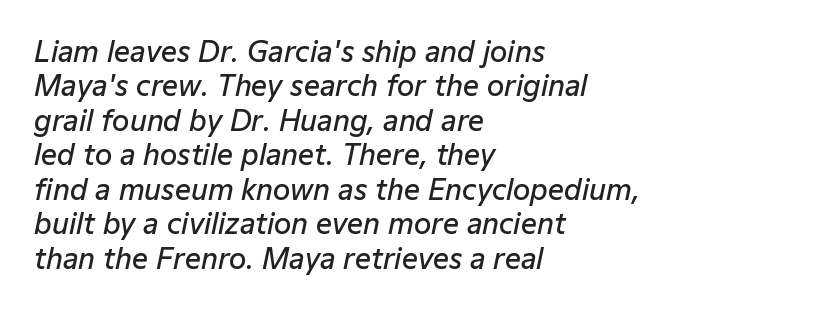
Characters are canted at an angle relative to the baseline's perpendicular. Every row of glyphs begins at an identical x-position on the left. Here the glyphs are tracked normally, forming tight word shapes. These lines are rendered in a variable-pitch font.
